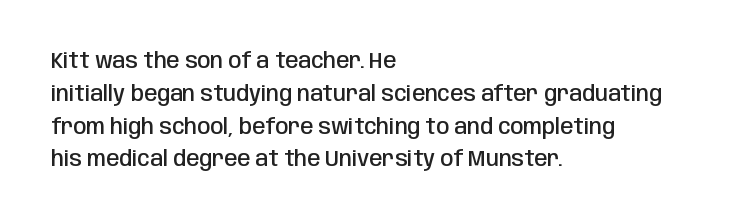
The image shows 21 px text type, upright; set left-aligned, normal line spacing (1.56x), normal letter spacing, not underlined.
